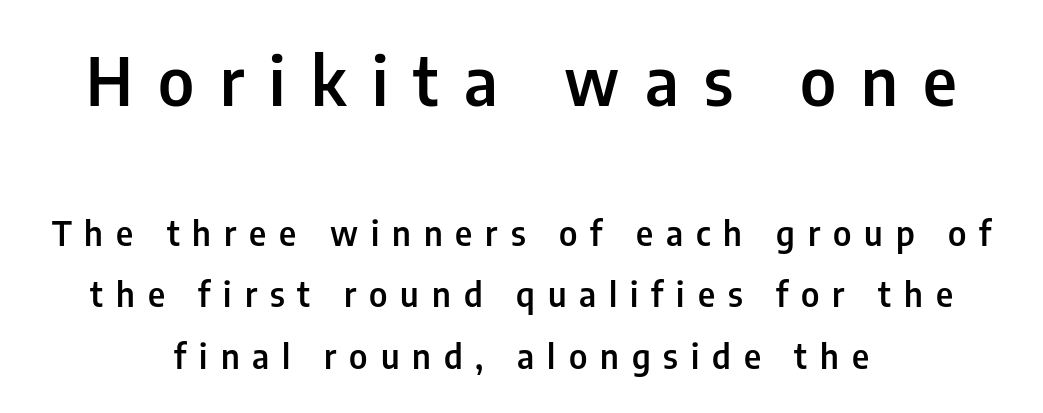
Q: Is the text bold? A: Semi-bold.
Q: Is the text italic (slanted)? A: No, it is upright.
Q: Is the typeface a serif or a sans-serif typeface? A: Sans-serif.
Q: Is the text underlined? A: No.
Q: How is the paragraph aligned? A: Centered.
Q: Is the spacing between letters normal or unusually wide? A: Unusually wide.
Q: Which block of text is set in a larger size, the first (top) or the second (bottom)? A: The first (top) one.
Q: Width (condensed, normal, or wide)? A: Condensed.
Q: Stroke contrast? A: Low.
Q: x-height? A: Medium.
Q: Monospaced? A: No.
